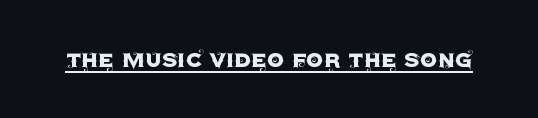
The image shows 27 px text type, upright; set normal letter spacing, underlined.
